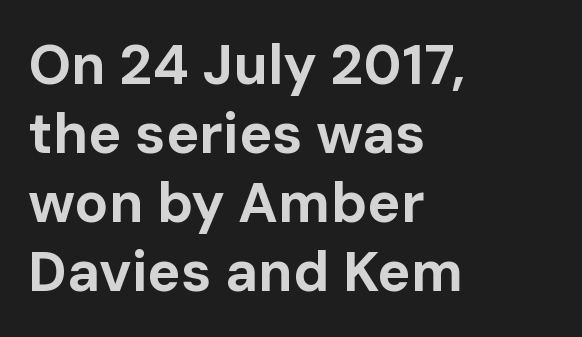
{"serif": "no", "italic": "no", "bold": "yes", "weight": "bold", "width": "normal", "stroke_contrast": "low", "x_height": "medium", "monospaced": "no", "underline": "no", "align": "left", "line_spacing_ratio": 1.23, "letter_spacing": "normal", "letter_spacing_em": 0.0, "glyph_px": 56}
